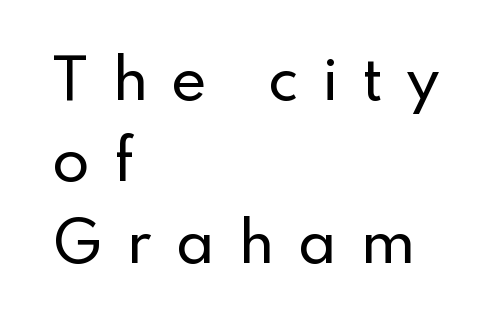
{"serif": "no", "italic": "no", "width": "normal", "stroke_contrast": "low", "x_height": "small", "monospaced": "no", "underline": "no", "align": "left", "line_spacing": "normal", "line_spacing_ratio": 1.48, "letter_spacing": "wide", "letter_spacing_em": 0.42, "glyph_px": 55}
